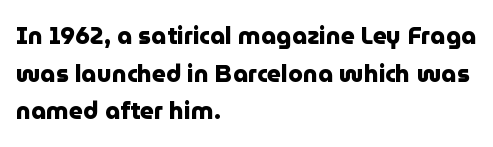
Q: Is the text bold? A: Yes.
Q: Is the text italic (slanted)? A: No, it is upright.
Q: Is the text underlined? A: No.
Q: How is the paragraph aligned? A: Left-aligned.
Q: Is the spacing between letters normal or unusually wide? A: Normal.
Q: Is the spacing between lines tight, normal or loose? A: Normal.
